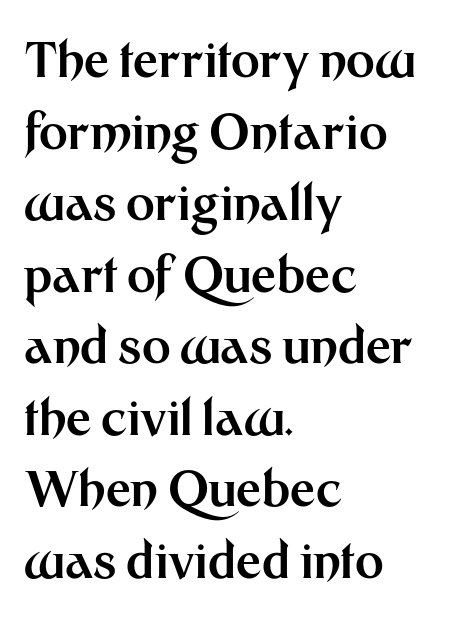
Q: Is the text bold? A: Yes.
Q: Is the text italic (slanted)? A: No, it is upright.
Q: Is the typeface a serif or a sans-serif typeface? A: Sans-serif.
Q: Is the text underlined? A: No.
Q: How is the paragraph aligned? A: Left-aligned.
Q: Is the spacing between letters normal or unusually wide? A: Normal.
Q: Is the spacing between lines tight, normal or loose? A: Normal.
Q: Width (condensed, normal, or wide)? A: Normal.
Q: Stroke contrast? A: Medium.
Q: x-height? A: Medium.
Q: Monospaced? A: No.
